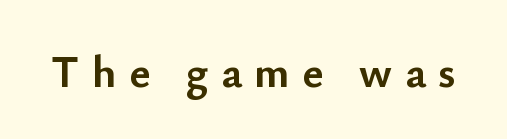
Notice how thick the strokes are: this is what a full bold looks like. Upright lettering throughout. Any mark beneath the type? The region is blank. Varying glyph widths throughout — classic text-font behaviour. Letterform terminals end flat and unadorned throughout the passage. Observe the wide spacing: letters keep a clear distance from each other.
